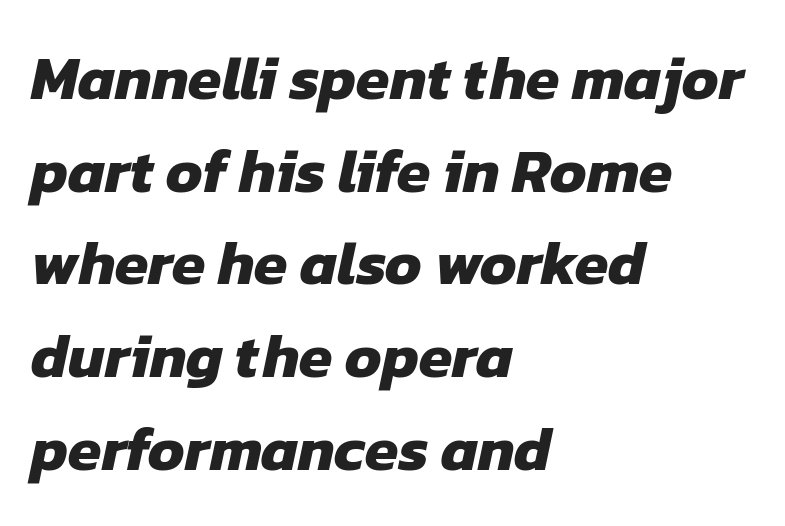
The image shows 61 px heavy sans-serif type; set left-aligned, normal line spacing (1.52x), normal letter spacing, not underlined; low stroke contrast and a medium x-height.
